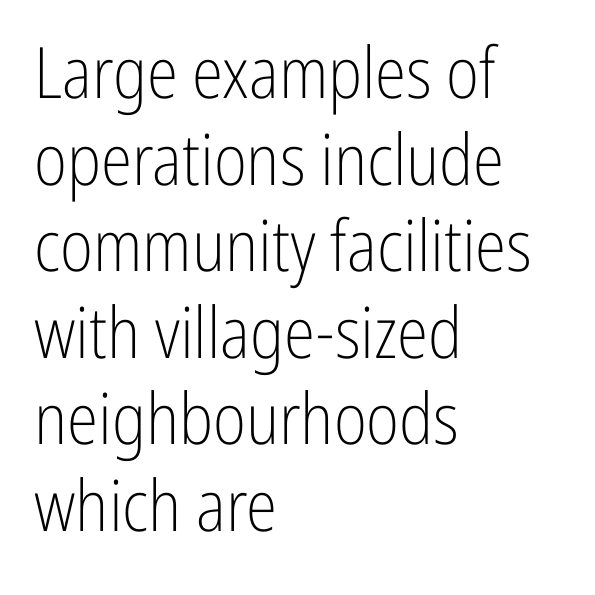
{"serif": "no", "italic": "no", "bold": "no", "weight": "light", "width": "condensed", "stroke_contrast": "low", "x_height": "medium", "monospaced": "no", "underline": "no", "align": "left", "line_spacing_ratio": 1.22, "letter_spacing": "normal", "letter_spacing_em": 0.0, "glyph_px": 71}
